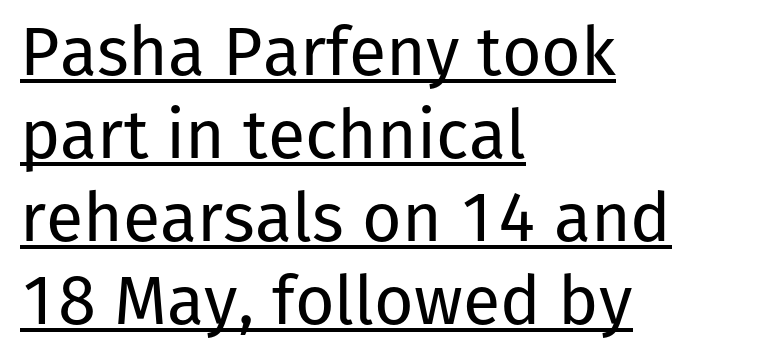
{"serif": "no", "italic": "no", "bold": "no", "weight": "regular", "width": "normal", "stroke_contrast": "low", "x_height": "medium", "monospaced": "no", "underline": "yes", "align": "left", "line_spacing_ratio": 1.22, "letter_spacing": "normal", "letter_spacing_em": 0.0, "glyph_px": 68}
